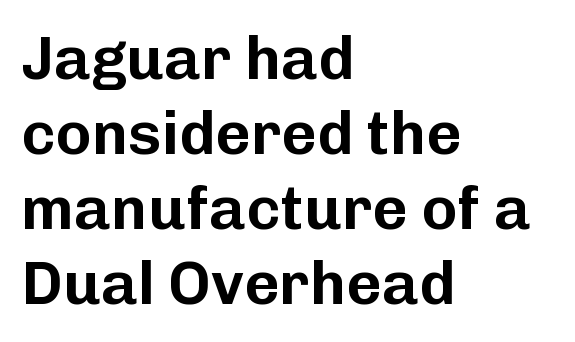
Does the type have serifs? No, each stem ends abruptly. Words float on clear page, feet unadorned. Spacing verdict: proportional, widths tailored to each character. Ordinary non-slanted type is in use. The setting favours the left margin, as ordinary paragraphs usually do.
